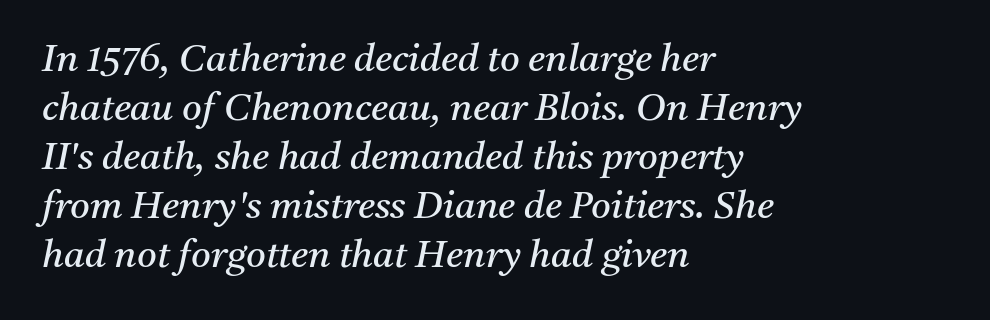
You can tell from the footed stems that serif type was used. The font sits on the lighter half of the weight spectrum, regular included. Horizontally, the lines are justified to the leading edge only. Italic? Definitely — the glyphs are oblique.
